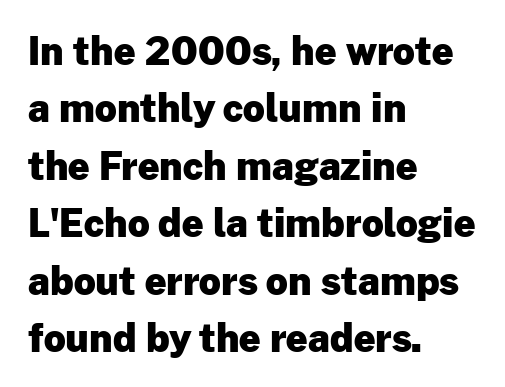
{"serif": "no", "italic": "no", "bold": "yes", "weight": "heavy", "width": "normal", "stroke_contrast": "low", "x_height": "medium", "monospaced": "no", "underline": "no", "align": "left", "line_spacing": "normal", "line_spacing_ratio": 1.51, "letter_spacing": "normal", "letter_spacing_em": 0.0, "glyph_px": 38}
